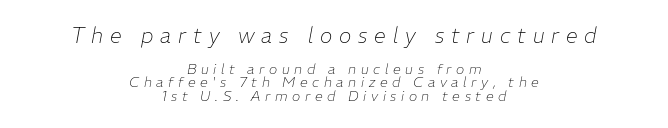
Q: Is the text bold? A: No.
Q: Is the text italic (slanted)? A: Yes, it leans right by about 11 degrees.
Q: Is the text underlined? A: No.
Q: How is the paragraph aligned? A: Centered.
Q: Is the spacing between letters normal or unusually wide? A: Unusually wide.
Q: Is the spacing between lines tight, normal or loose? A: Tight.
Q: Which block of text is set in a larger size, the first (top) or the second (bottom)? A: The first (top) one.
